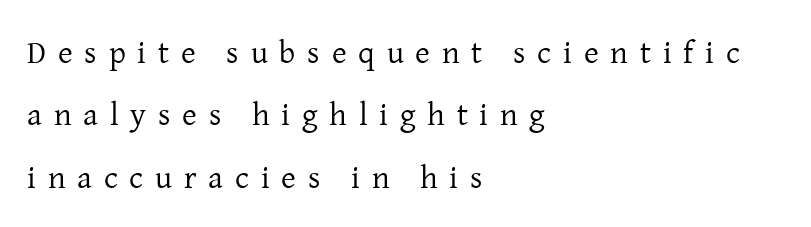
The passage shown stacks its lines with a broad gap. Each word looks stretched out because of the extra space between its letters. On a weight scale, this lands at 450 or below. Any mark beneath the type? The region is blank. Reading down the block, your eye returns to a fixed left position each line.
